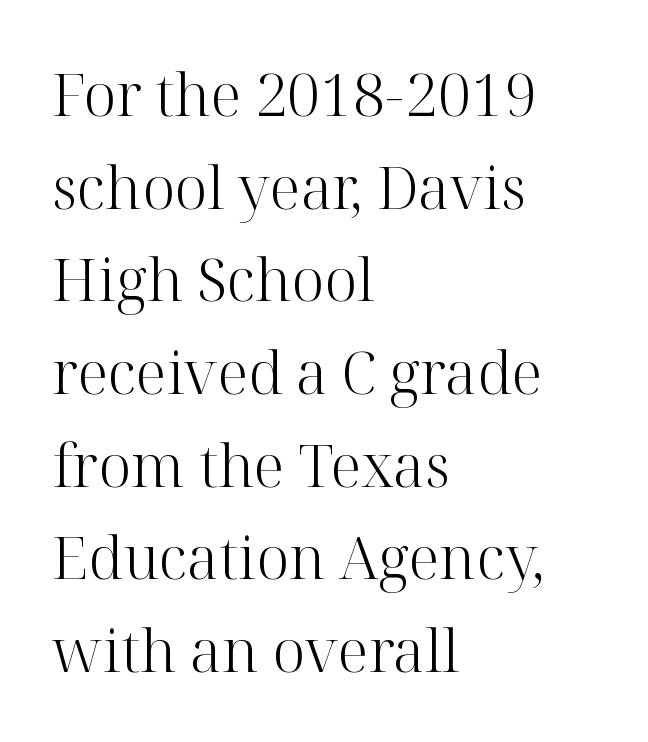
The image shows 59 px light serif type, upright; set left-aligned, normal line spacing (1.57x), normal letter spacing, not underlined; high stroke contrast and a medium x-height.
